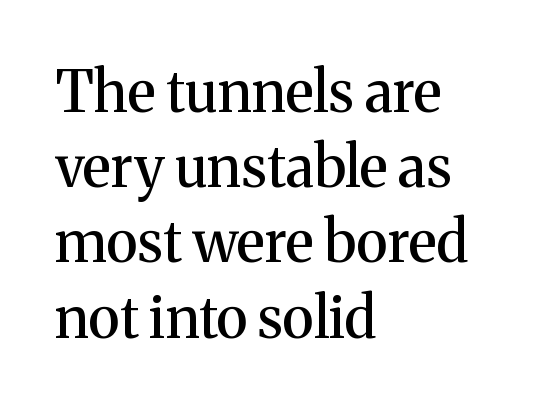
{"serif": "yes", "italic": "no", "width": "normal", "stroke_contrast": "medium", "x_height": "medium", "monospaced": "no", "underline": "no", "align": "left", "line_spacing": "normal", "line_spacing_ratio": 1.32, "letter_spacing": "normal", "letter_spacing_em": 0.0, "glyph_px": 57}
